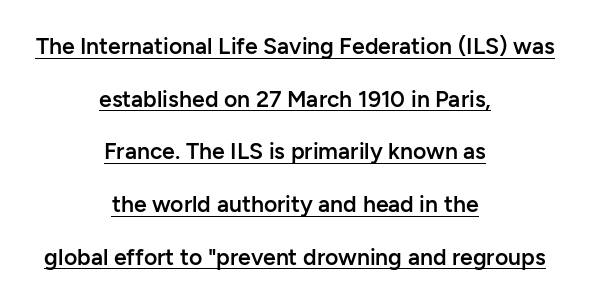
The image shows 23 px text type, upright; set centered, loose line spacing (2.29x), normal letter spacing, underlined.
